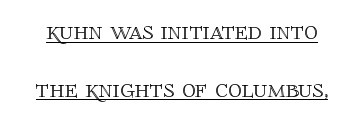
Compared with typical paragraphs, the rows here are farther apart. Students, note that the glyphs here touch the page at normal intervals. Does the lettering tilt? It doesn't — this is upright. Like a heading marked for emphasis, these lines bear an underscore.
